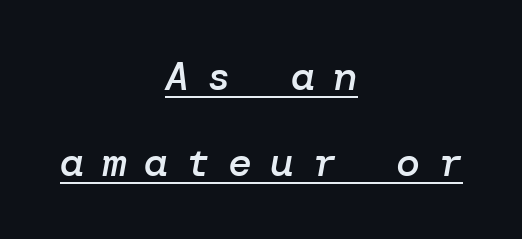
{"italic": "yes", "lean": "right", "slant_degrees": 10, "bold": "semi", "weight": "semibold", "width": "normal", "stroke_contrast": "low", "x_height": "medium", "underline": "yes", "align": "center", "line_spacing": "loose", "line_spacing_ratio": 2.15, "letter_spacing": "wide", "letter_spacing_em": 0.45, "glyph_px": 40}
